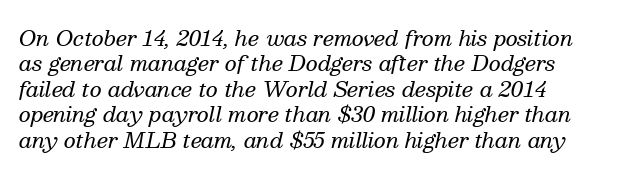
{"italic": "yes", "lean": "right", "slant_degrees": 13, "bold": "no", "underline": "no", "align": "left", "line_spacing_ratio": 1.21, "letter_spacing": "normal", "letter_spacing_em": 0.0, "glyph_px": 21}
